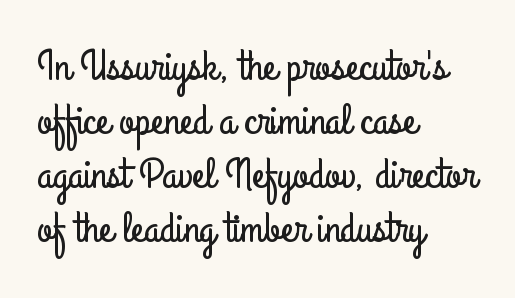
This sample uses plain, unmodified letter spacing. Looks like regular typesetting: each glyph gets only the width it needs. These lines stack with their left ends in a neat column.
